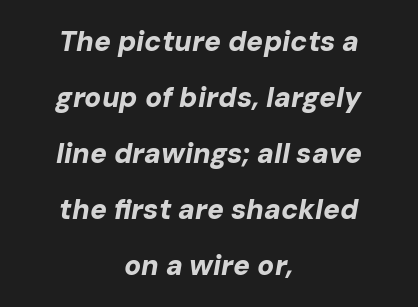
Q: Is the text bold? A: Yes.
Q: Is the text italic (slanted)? A: Yes, it leans right by about 10 degrees.
Q: Is the text underlined? A: No.
Q: How is the paragraph aligned? A: Centered.
Q: Is the spacing between letters normal or unusually wide? A: Normal.
Q: Is the spacing between lines tight, normal or loose? A: Loose.
Q: Width (condensed, normal, or wide)? A: Normal.
Q: Stroke contrast? A: Low.
Q: x-height? A: Medium.
Q: Monospaced? A: No.
